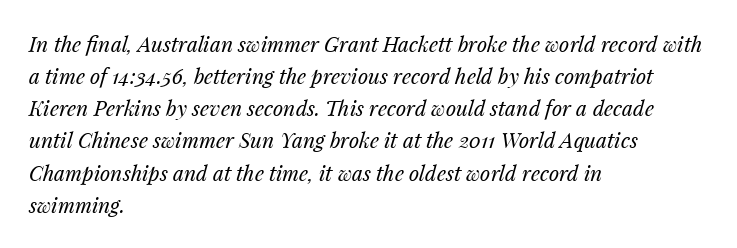
{"italic": "yes", "lean": "right", "slant_degrees": 14, "bold": "no", "underline": "no", "align": "left", "line_spacing": "normal", "line_spacing_ratio": 1.53, "letter_spacing": "normal", "letter_spacing_em": 0.0, "glyph_px": 21}
